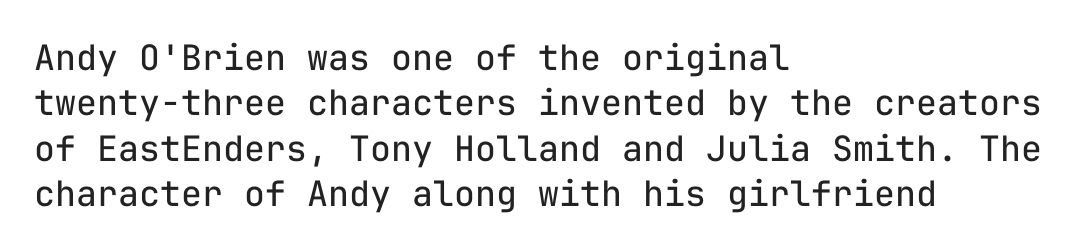
{"serif": "no", "italic": "no", "bold": "no", "weight": "regular", "width": "normal", "stroke_contrast": "low", "x_height": "medium", "monospaced": "yes", "underline": "no", "align": "left", "line_spacing": "normal", "line_spacing_ratio": 1.3, "letter_spacing": "normal", "letter_spacing_em": 0.0, "glyph_px": 35}
